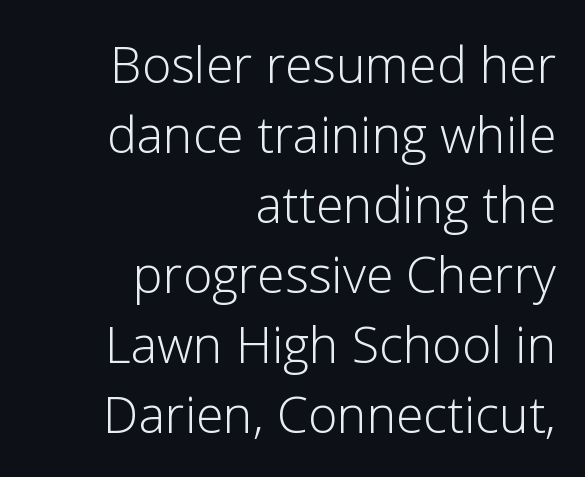
{"serif": "no", "italic": "no", "bold": "no", "weight": "light", "width": "normal", "stroke_contrast": "low", "x_height": "medium", "monospaced": "no", "underline": "no", "align": "right", "line_spacing": "normal", "line_spacing_ratio": 1.4, "letter_spacing": "normal", "letter_spacing_em": 0.0, "glyph_px": 50}
